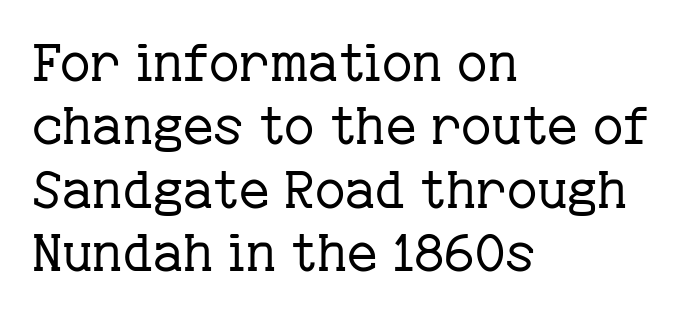
The image shows 52 px regular-weight serif type, upright; set left-aligned, line spacing 1.22x, normal letter spacing, not underlined; low stroke contrast and a medium x-height.
